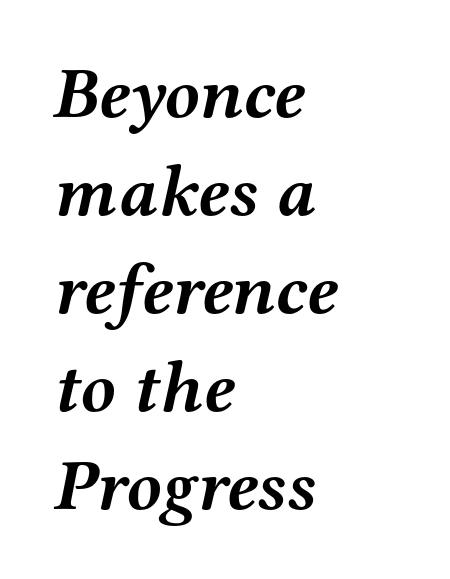
{"serif": "yes", "italic": "yes", "lean": "right", "slant_degrees": 12, "bold": "yes", "weight": "semibold", "width": "wide", "stroke_contrast": "medium", "x_height": "medium", "monospaced": "no", "underline": "no", "align": "left", "line_spacing": "normal", "line_spacing_ratio": 1.36, "letter_spacing": "normal", "letter_spacing_em": 0.0, "glyph_px": 72}
